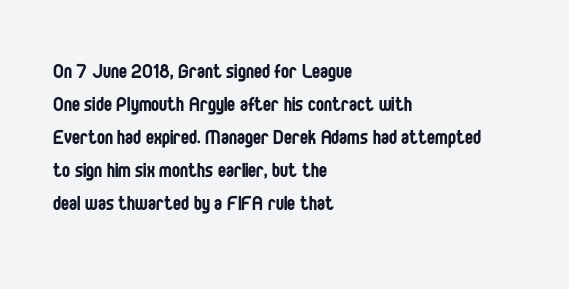
Q: Is the text bold? A: No.
Q: Is the text italic (slanted)? A: No, it is upright.
Q: Is the text underlined? A: No.
Q: How is the paragraph aligned? A: Left-aligned.
Q: Is the spacing between letters normal or unusually wide? A: Normal.
Q: Is the spacing between lines tight, normal or loose? A: Normal.
